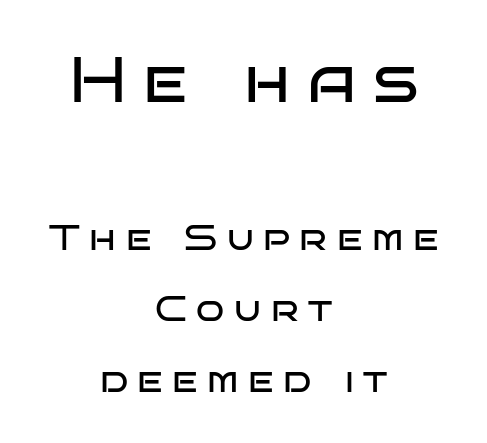
{"serif": "no", "italic": "no", "bold": "no", "weight": "regular", "width": "wide", "stroke_contrast": "low", "x_height": "large", "monospaced": "no", "underline": "no", "align": "center", "line_spacing": "loose", "line_spacing_ratio": 1.91, "letter_spacing": "wide", "letter_spacing_em": 0.26, "larger_block": "first", "size_ratio": 1.73, "glyph_px": 64}
